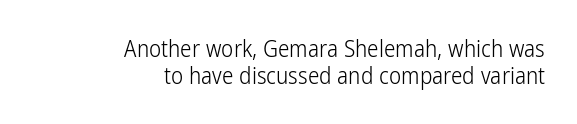
{"italic": "no", "bold": "no", "underline": "no", "align": "right", "line_spacing_ratio": 1.18, "letter_spacing": "normal", "letter_spacing_em": 0.0, "glyph_px": 23}
